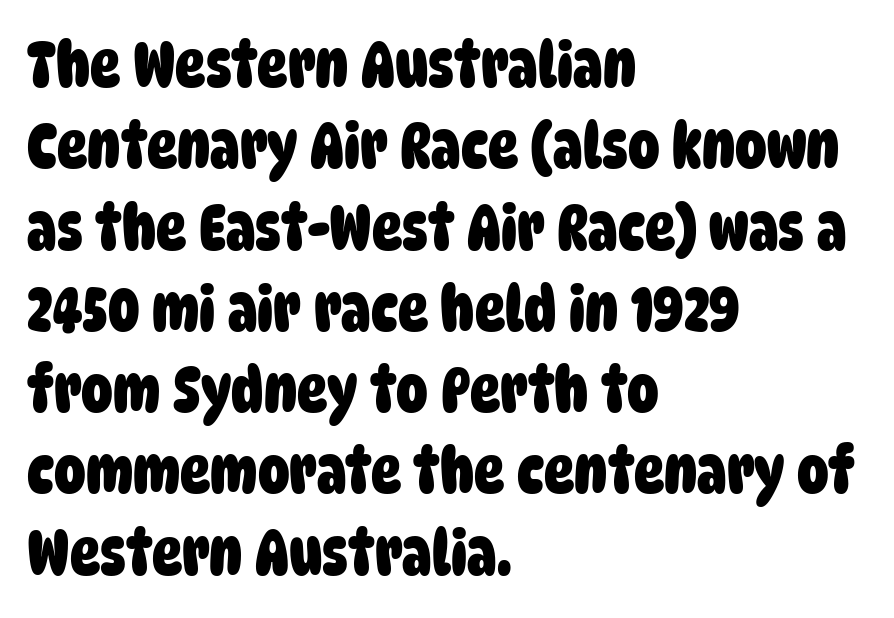
Q: Is the text bold? A: Yes.
Q: Is the typeface a serif or a sans-serif typeface? A: Sans-serif.
Q: Is the text underlined? A: No.
Q: How is the paragraph aligned? A: Left-aligned.
Q: Is the spacing between letters normal or unusually wide? A: Normal.
Q: Is the spacing between lines tight, normal or loose? A: Normal.
Q: Width (condensed, normal, or wide)? A: Condensed.
Q: Stroke contrast? A: Low.
Q: x-height? A: Large.
Q: Monospaced? A: No.
